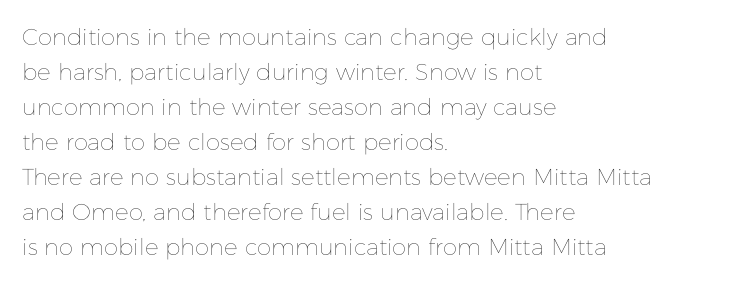
The image shows 23 px text type, upright; set left-aligned, normal line spacing (1.52x), normal letter spacing, not underlined.
